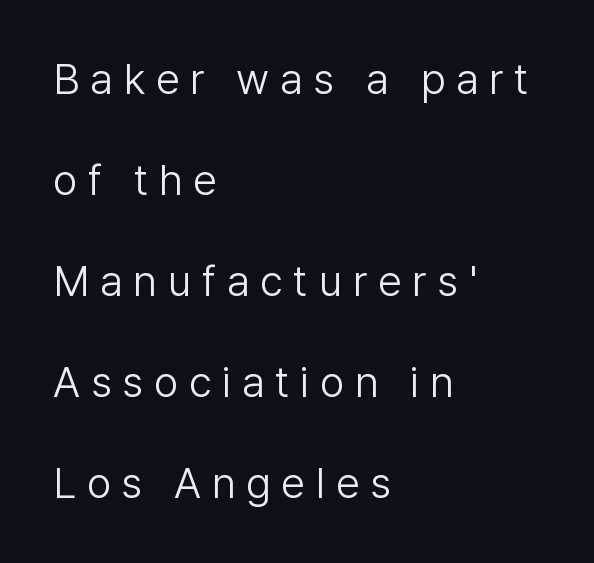
Only glyphs here, with clear space below each row. Think of a printed novel: that variable character pitch is what you see here. This sample uses expanded letter spacing, leaving extra air between glyphs. A roman cut, with each character standing at attention. The weight tops out at a normal text grade.
